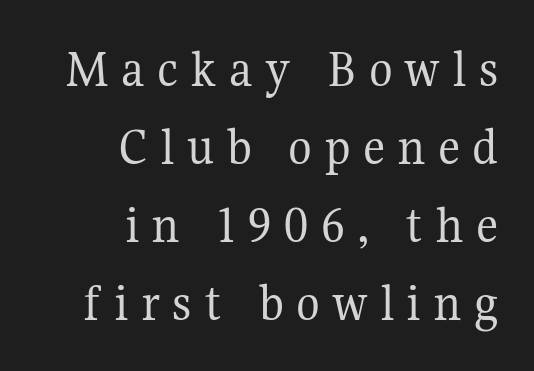
The image shows 55 px regular-weight serif type, upright; set right-aligned, normal line spacing (1.42x), unusually wide letter spacing (+0.22 em), not underlined; medium stroke contrast and a medium x-height.
